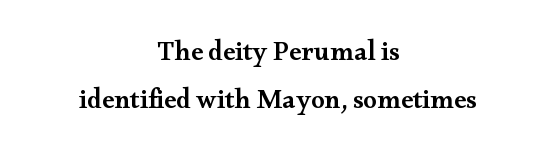
Glyph-to-glyph distance matches everyday printed text. Rule under the text: the space is simply empty. Italic: no, the glyphs are upright roman. Bold? Not quite — semibold, heavier than regular but stopping short.
